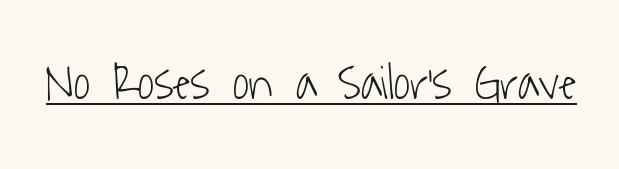
{"serif": "no", "bold": "no", "weight": "light", "width": "condensed", "stroke_contrast": "low", "x_height": "medium", "monospaced": "no", "underline": "yes", "letter_spacing": "normal", "letter_spacing_em": 0.0, "glyph_px": 50}
